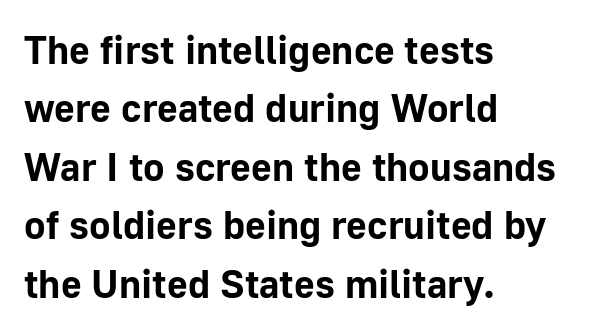
The compositor pushed each line to the left boundary. Caption: standard tracking, unaltered. A clean baseline with only descenders dipping below it. Varying glyph widths throughout — classic text-font behaviour. Reading down the column, the eye jumps a familiar distance to each next line. A dark, heavy texture on the line: the type is bold.
